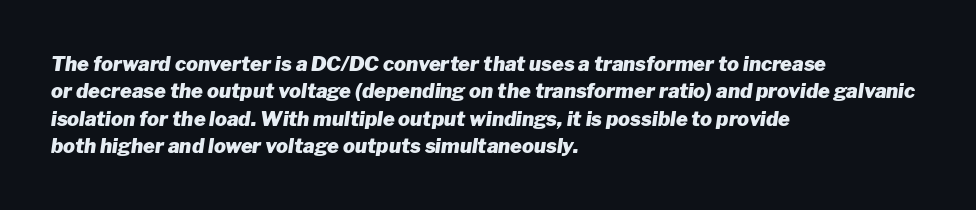
Characters follow at the spacing the type designer built in. The typography opts for an oblique posture over an upright one. Interline gaps are of average width in this sample. Glance below the letters and you will spot only blank space. The face used here has the dense, thick strokes of a bold. The lines in this sample share a left origin and differ only in where they stop.
